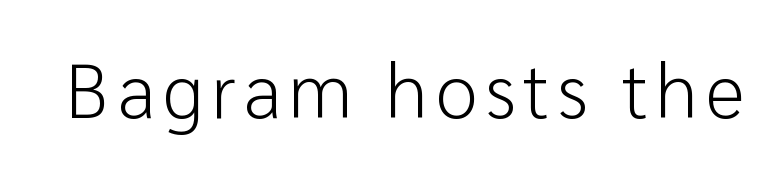
Q: Is the text bold? A: No.
Q: Is the text italic (slanted)? A: No, it is upright.
Q: Is the typeface a serif or a sans-serif typeface? A: Sans-serif.
Q: Is the text underlined? A: No.
Q: Width (condensed, normal, or wide)? A: Normal.
Q: Stroke contrast? A: Low.
Q: x-height? A: Medium.
Q: Monospaced? A: No.
